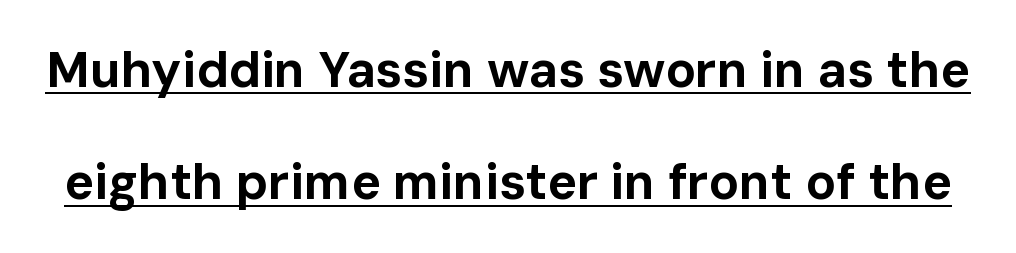
The image shows 50 px bold sans-serif type, upright; set loose line spacing (2.25x), normal letter spacing, underlined; low stroke contrast and a medium x-height.
